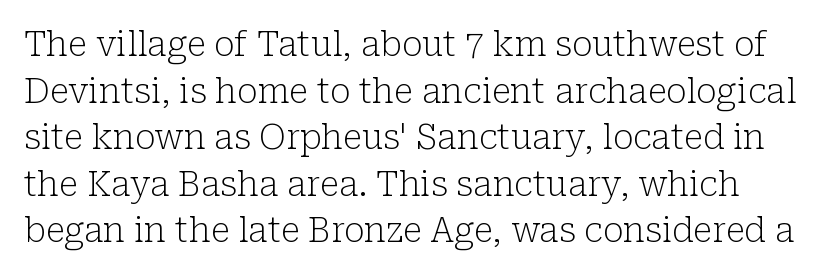
{"serif": "yes", "italic": "no", "bold": "no", "weight": "light", "width": "normal", "stroke_contrast": "low", "x_height": "medium", "monospaced": "no", "underline": "no", "line_spacing": "normal", "line_spacing_ratio": 1.37, "letter_spacing": "normal", "letter_spacing_em": 0.0, "glyph_px": 34}
